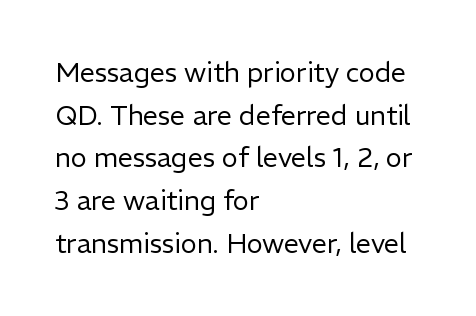
The image shows 27 px text type, upright; set left-aligned, normal line spacing (1.58x), normal letter spacing, not underlined.
